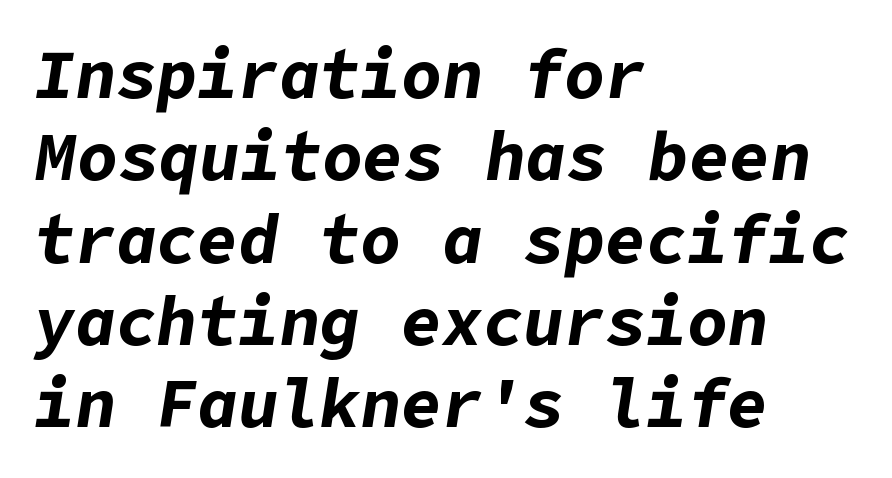
The image shows 68 px bold type, italic (leaning right); set left-aligned, line spacing 1.21x, normal letter spacing, not underlined; low stroke contrast and a medium x-height.
